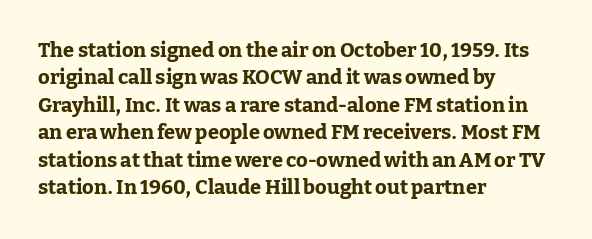
Q: Is the text bold? A: Yes.
Q: Is the text italic (slanted)? A: No, it is upright.
Q: Is the text underlined? A: No.
Q: How is the paragraph aligned? A: Left-aligned.
Q: Is the spacing between letters normal or unusually wide? A: Normal.
Q: Is the spacing between lines tight, normal or loose? A: Normal.
